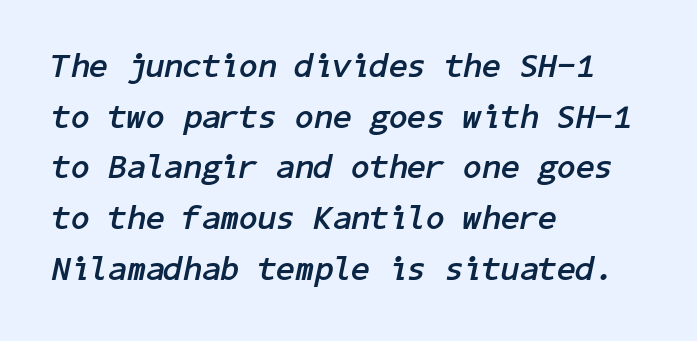
{"italic": "yes", "lean": "right", "slant_degrees": 11, "bold": "yes", "weight": "semibold", "width": "normal", "stroke_contrast": "low", "x_height": "medium", "underline": "no", "align": "left", "line_spacing": "normal", "line_spacing_ratio": 1.49, "letter_spacing": "normal", "letter_spacing_em": 0.0, "glyph_px": 34}
